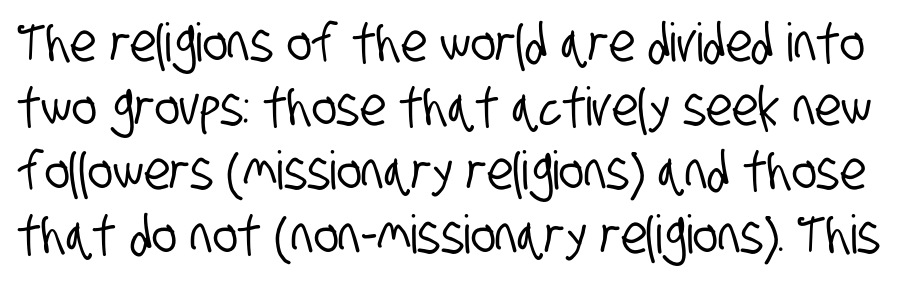
Do the characters align in a grid? No, the font is proportional. Tracking value appears to be zero — textbook default spacing. The specimen omits any rule beneath the text block's lines. You can tell from the bare stems that sans-serif type was used.
